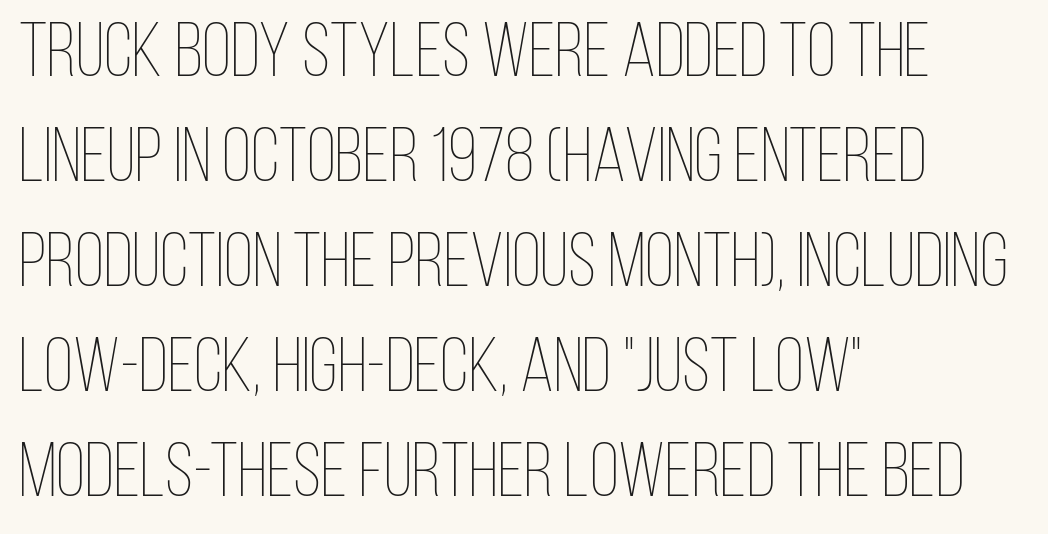
The image shows 76 px thin, condensed type, upright; set left-aligned, normal line spacing (1.38x), normal letter spacing, not underlined; low stroke contrast and a large x-height.
